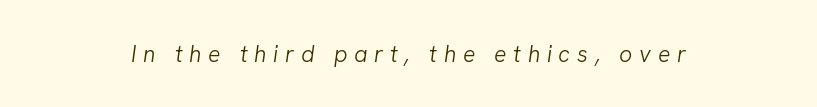
Q: Is the text bold? A: No.
Q: Is the text italic (slanted)? A: Yes, it leans right by about 8 degrees.
Q: Is the text underlined? A: No.
Q: Is the spacing between letters normal or unusually wide? A: Unusually wide.
